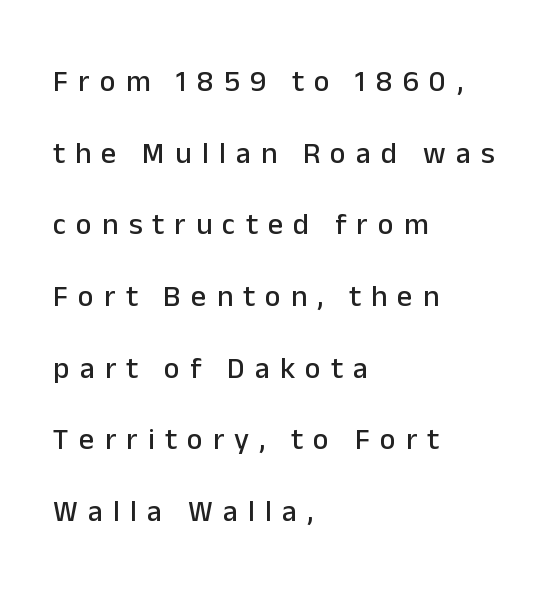
The image shows 30 px sans-serif type, upright; set left-aligned, loose line spacing (2.39x), unusually wide letter spacing (+0.34 em), not underlined; low stroke contrast and a medium x-height.
